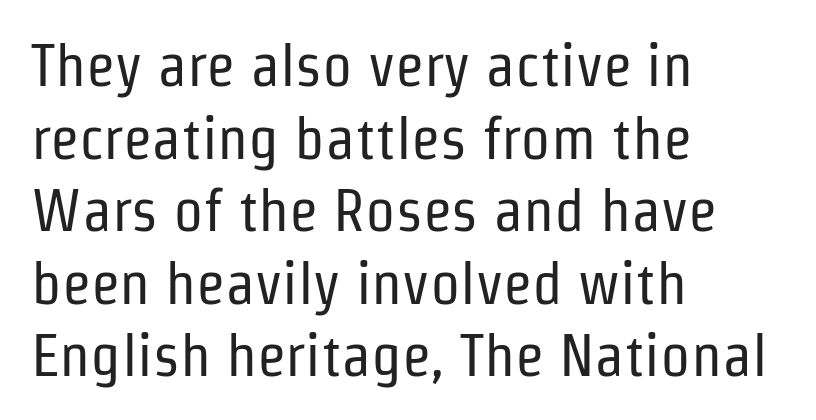
Q: Is the text bold? A: No.
Q: Is the text italic (slanted)? A: No, it is upright.
Q: Is the typeface a serif or a sans-serif typeface? A: Sans-serif.
Q: Is the text underlined? A: No.
Q: How is the paragraph aligned? A: Left-aligned.
Q: Is the spacing between letters normal or unusually wide? A: Normal.
Q: Width (condensed, normal, or wide)? A: Condensed.
Q: Stroke contrast? A: Low.
Q: x-height? A: Medium.
Q: Monospaced? A: No.
